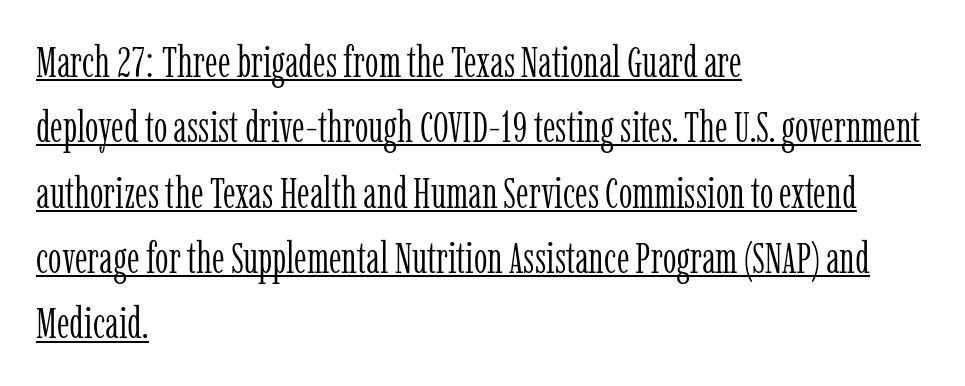
Q: Is the text bold? A: No.
Q: Is the text italic (slanted)? A: No, it is upright.
Q: Is the typeface a serif or a sans-serif typeface? A: Serif.
Q: Is the text underlined? A: Yes.
Q: How is the paragraph aligned? A: Left-aligned.
Q: Is the spacing between letters normal or unusually wide? A: Normal.
Q: Is the spacing between lines tight, normal or loose? A: Normal.
Q: Width (condensed, normal, or wide)? A: Condensed.
Q: Stroke contrast? A: Low.
Q: x-height? A: Medium.
Q: Monospaced? A: No.
